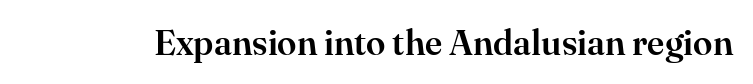
This sample has the flowing, uneven cadence of proportional lettering. Letterform terminals end in serifs throughout the passage. A typesetter would mark this as roman, not italic. The strip under each line holds only bare page. Tracking here is standard; glyphs follow each other at the usual distance.
